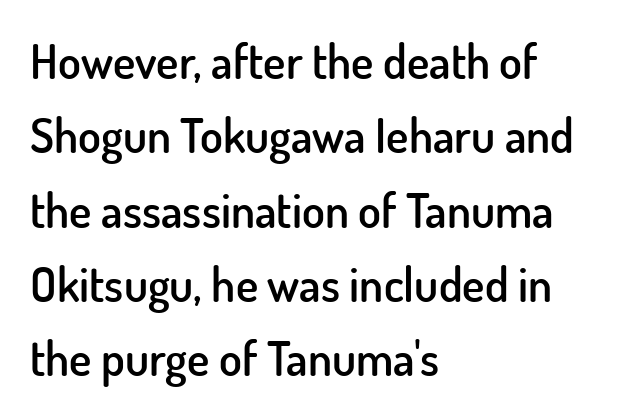
Emphasis by weight is partial: semibold. Whoever set this chose a conventional vertical rhythm. Spacing verdict: proportional, widths tailored to each character. These lines were composed using upright roman letters.
